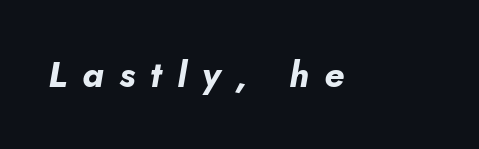
The image shows 36 px bold type, italic (leaning right); set unusually wide letter spacing (+0.43 em), not underlined; low stroke contrast and a small x-height.
